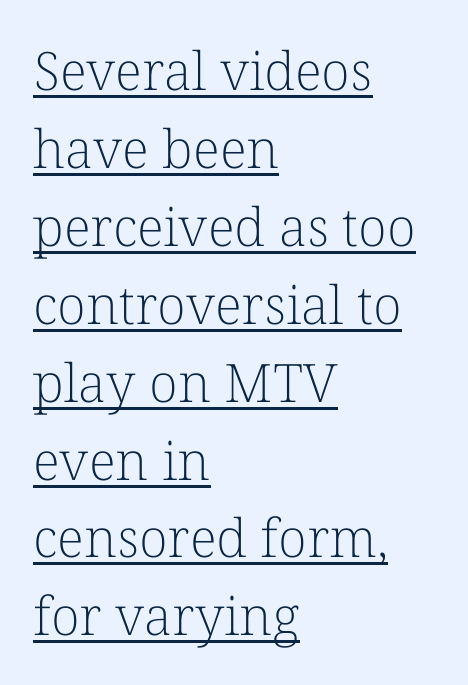
Q: Is the text bold? A: No.
Q: Is the text italic (slanted)? A: No, it is upright.
Q: Is the typeface a serif or a sans-serif typeface? A: Serif.
Q: Is the text underlined? A: Yes.
Q: How is the paragraph aligned? A: Left-aligned.
Q: Is the spacing between letters normal or unusually wide? A: Normal.
Q: Is the spacing between lines tight, normal or loose? A: Normal.
Q: Width (condensed, normal, or wide)? A: Normal.
Q: Stroke contrast? A: Low.
Q: x-height? A: Medium.
Q: Monospaced? A: No.
